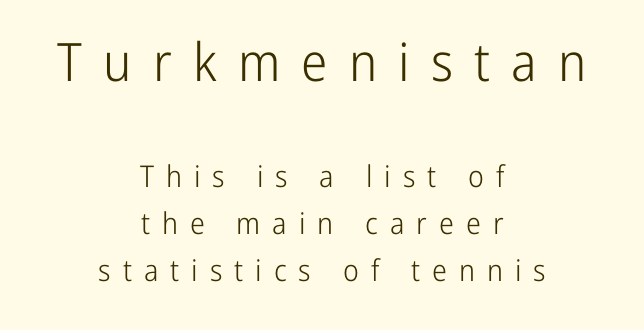
Quick note: underline off. Nope, not italic — everything's standing straight. Successive baselines arrive at the customary interval. Loose tracking; the words dissolve into strings of separated letters. Serifs: no, the terminals of the letterforms are clean.
